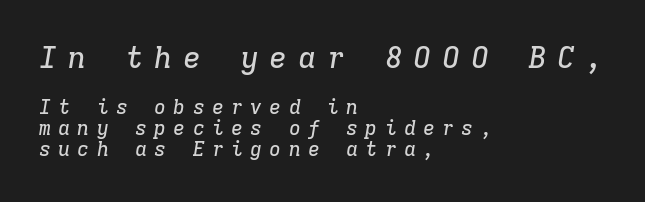
This rendering widens character spacing well past its baseline value. Honestly, the rows look squashed on top of each other. Which chunk is bigger? The first one — the top block dwarfs the bottom. Each letter, wide or thin by design, is forced into the same width here.
